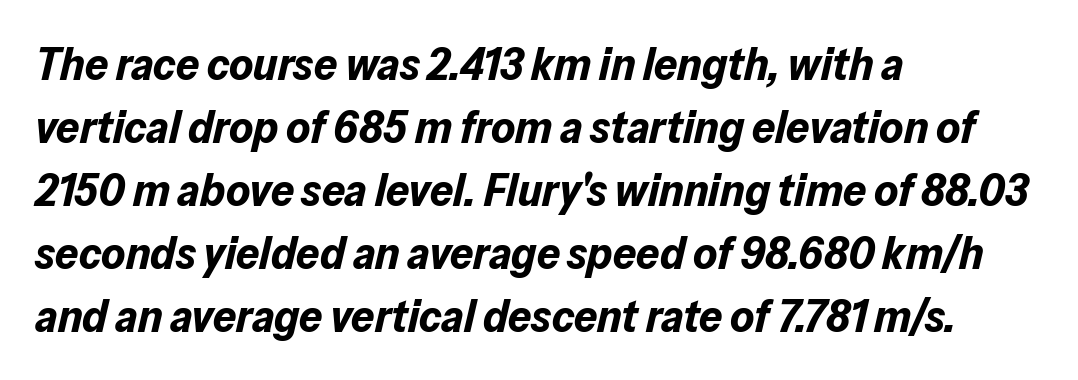
Q: Is the text bold? A: Yes.
Q: Is the text italic (slanted)? A: Yes, it leans right by about 13 degrees.
Q: Is the text underlined? A: No.
Q: How is the paragraph aligned? A: Left-aligned.
Q: Is the spacing between letters normal or unusually wide? A: Normal.
Q: Is the spacing between lines tight, normal or loose? A: Normal.
Q: Width (condensed, normal, or wide)? A: Normal.
Q: Stroke contrast? A: Low.
Q: x-height? A: Medium.
Q: Monospaced? A: No.
